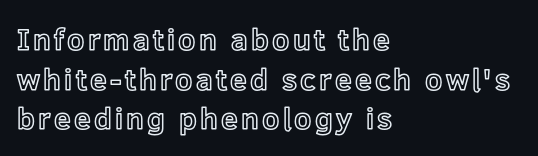
{"italic": "no", "width": "normal", "x_height": "medium", "monospaced": "no", "underline": "no", "align": "left", "line_spacing": "normal", "line_spacing_ratio": 1.32, "glyph_px": 30}
